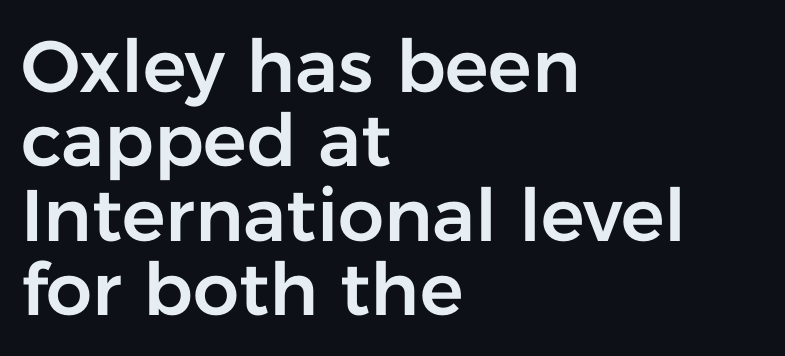
The area under the type is left untouched. In terms of leading, this rendering errs on the cramped side. The face used here is proportionally spaced, like ordinary book or web type. If you drew a line through each stem, it would be perfectly vertical. Spacing between characters is what you'd get straight out of the box.
